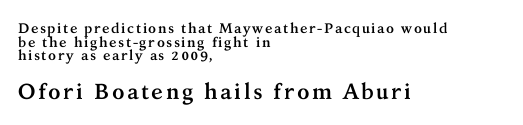
The image shows 22 px bold type, upright; set left-aligned, tight line spacing (0.97x), not underlined; the second (bottom) block is 1.57x larger.
